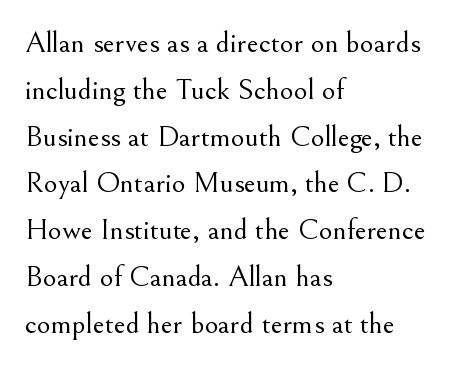
Weight: regular or lighter. The compositor pushed each line to the left boundary. Rendered with straight, roman letterforms. Leading: standard.
